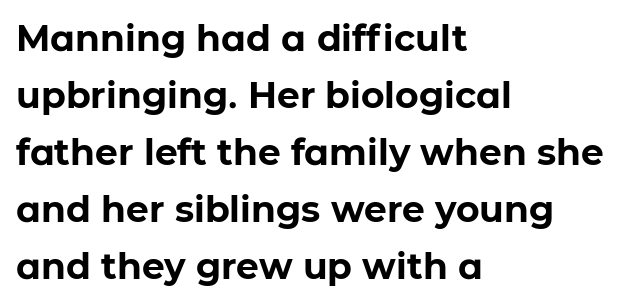
Q: Is the text bold? A: Yes.
Q: Is the text italic (slanted)? A: No, it is upright.
Q: Is the typeface a serif or a sans-serif typeface? A: Sans-serif.
Q: Is the text underlined? A: No.
Q: How is the paragraph aligned? A: Left-aligned.
Q: Is the spacing between letters normal or unusually wide? A: Normal.
Q: Is the spacing between lines tight, normal or loose? A: Normal.
Q: Width (condensed, normal, or wide)? A: Normal.
Q: Stroke contrast? A: Low.
Q: x-height? A: Medium.
Q: Monospaced? A: No.
